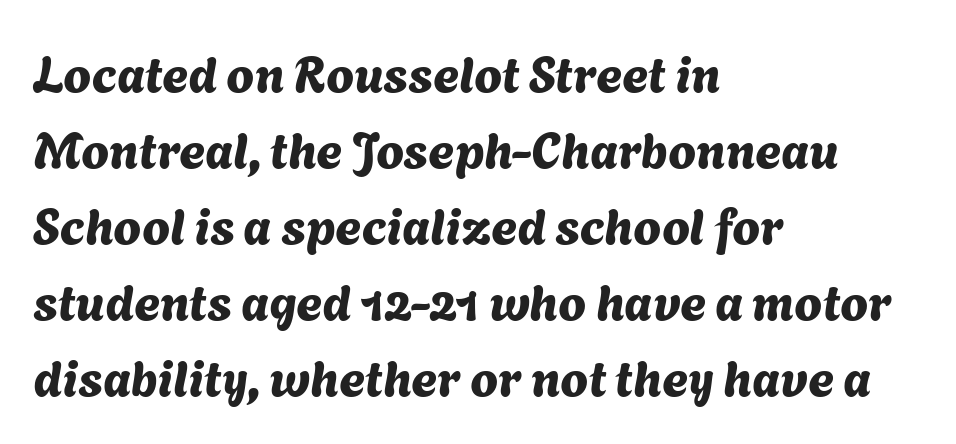
I'd call this a sans setting — the letters go barefoot. Think of a printed novel: that variable character pitch is what you see here. The gaps between neighbouring characters are ordinary and unremarkable. This sample is left-justified, so line endings fall wherever the words run out. Summary of vertical rhythm: regular, with standard interline spacing.
